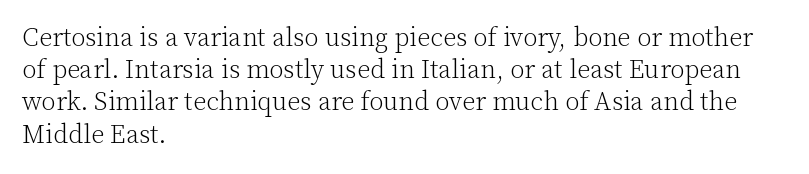
{"italic": "no", "bold": "no", "underline": "no", "align": "left", "line_spacing_ratio": 1.24, "letter_spacing": "normal", "letter_spacing_em": 0.0, "glyph_px": 26}
